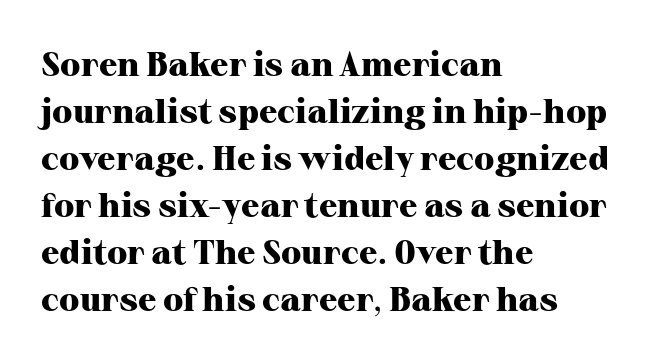
{"serif": "yes", "italic": "no", "bold": "yes", "weight": "heavy", "width": "normal", "stroke_contrast": "high", "x_height": "medium", "monospaced": "no", "underline": "no", "align": "left", "line_spacing": "normal", "line_spacing_ratio": 1.38, "letter_spacing": "normal", "letter_spacing_em": 0.0, "glyph_px": 34}
